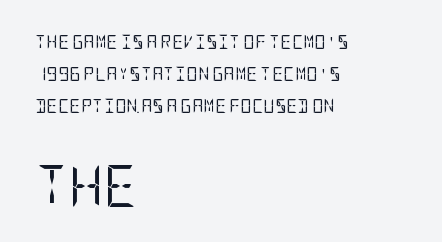
The image shows 42 px regular-weight, condensed sans-serif type, upright; set left-aligned, loose line spacing (2.29x), normal letter spacing, not underlined; the second (bottom) block is 3.0x larger; low stroke contrast and a large x-height.
